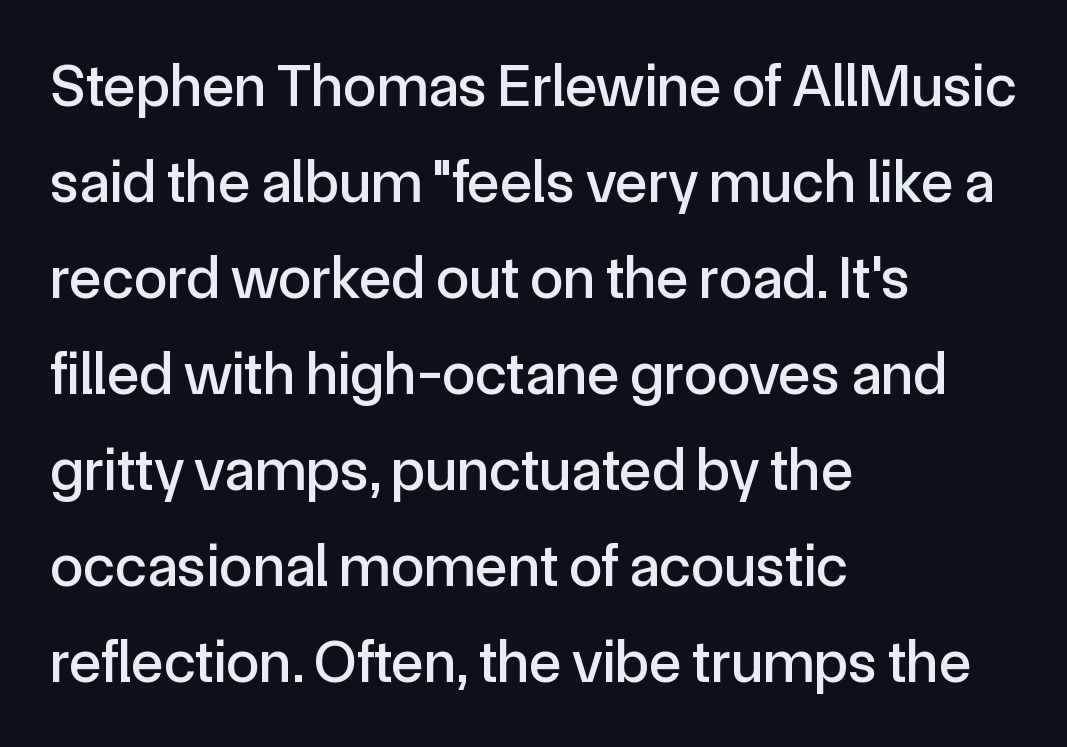
Check the space under the baseline: it is left empty. The characters display no serif detailing; their extremities are plain. The leading is moderate, giving the passage an even texture. Caption: standard tracking, unaltered. This sample uses an upright cut, with every glyph sitting square on the baseline.
